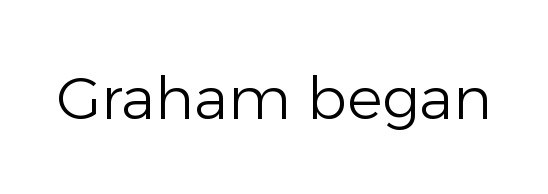
A sans-serif font was chosen for this passage. You could not count columns in this text — the font is proportionally spaced. The words here are not underlined. Tracking value appears to be zero — textbook default spacing. The lettering holds an erect, upright posture throughout. The passage shown is not bold in any degree.
